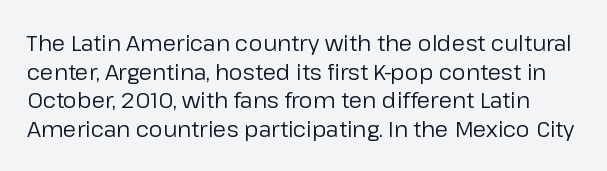
The image shows 22 px text type, upright; set normal line spacing (1.3x), normal letter spacing, not underlined.
